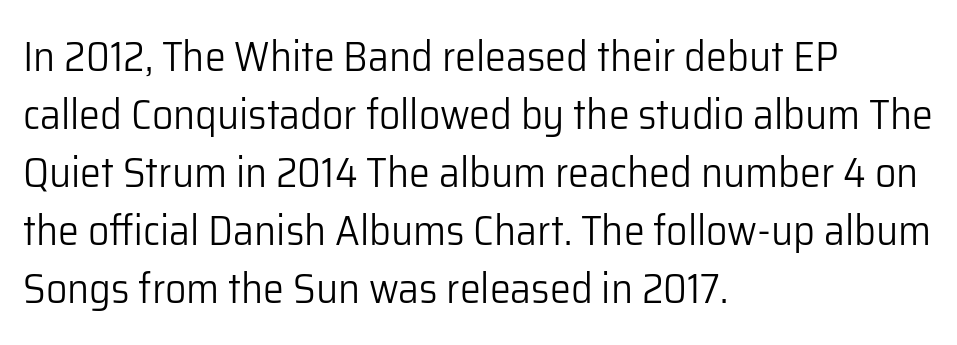
The image shows 42 px light sans-serif type, upright; set left-aligned, normal line spacing (1.38x), normal letter spacing, not underlined; low stroke contrast and a medium x-height.
